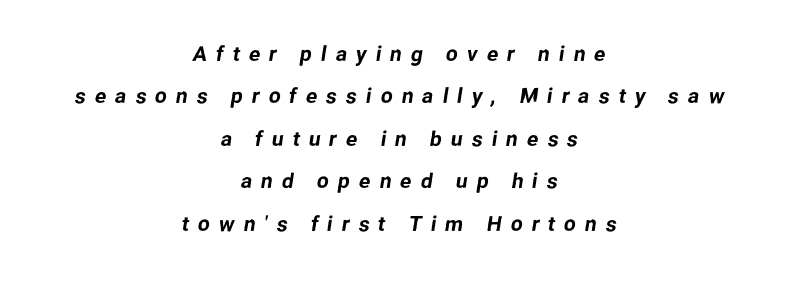
The image shows 21 px text type; set centered, loose line spacing (2.02x), unusually wide letter spacing (+0.43 em), not underlined.
